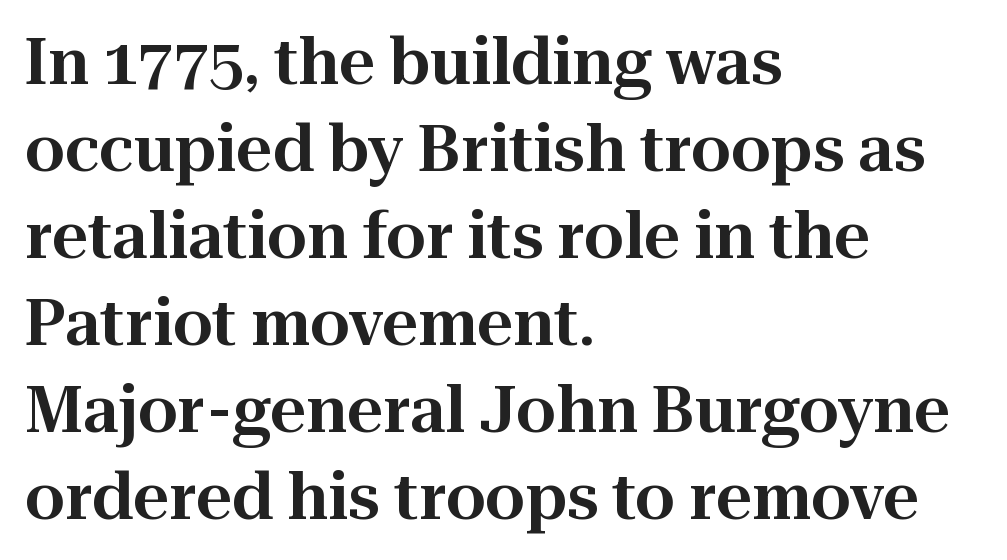
{"serif": "yes", "italic": "no", "width": "normal", "stroke_contrast": "high", "x_height": "medium", "monospaced": "no", "underline": "no", "align": "left", "line_spacing": "normal", "line_spacing_ratio": 1.38, "letter_spacing": "normal", "letter_spacing_em": 0.0, "glyph_px": 63}
